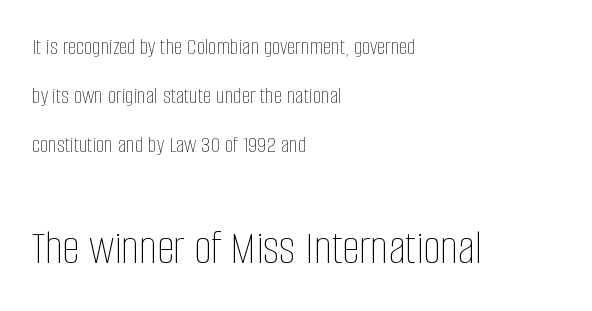
Q: Is the text bold? A: No.
Q: Is the text italic (slanted)? A: No, it is upright.
Q: Is the text underlined? A: No.
Q: How is the paragraph aligned? A: Left-aligned.
Q: Is the spacing between letters normal or unusually wide? A: Normal.
Q: Is the spacing between lines tight, normal or loose? A: Loose.
Q: Which block of text is set in a larger size, the first (top) or the second (bottom)? A: The second (bottom) one.
Q: Width (condensed, normal, or wide)? A: Condensed.
Q: Stroke contrast? A: Low.
Q: x-height? A: Large.
Q: Monospaced? A: No.
